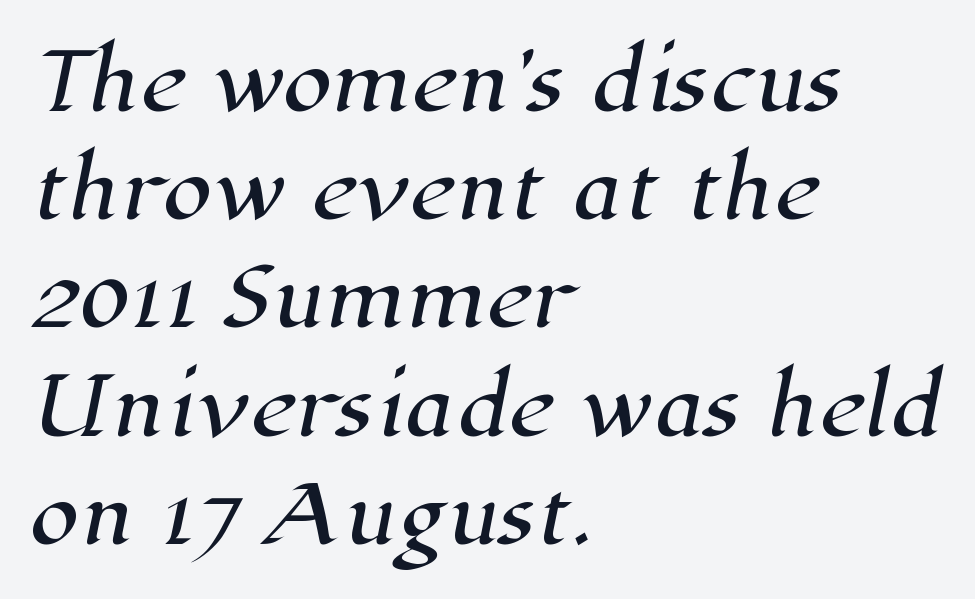
Leftover space on each line is placed entirely after the last word. Look at the bottom of the vertical strokes: they flare into serifs here. Each letter keeps its own natural width here, so spacing adapts to shape. How are the letters spaced? Ordinarily, with no added tracking.
